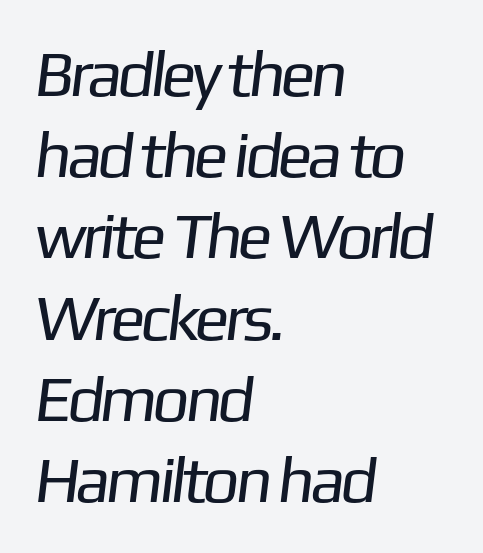
Q: Is the text bold? A: No.
Q: Is the typeface a serif or a sans-serif typeface? A: Sans-serif.
Q: Is the text underlined? A: No.
Q: How is the paragraph aligned? A: Left-aligned.
Q: Is the spacing between letters normal or unusually wide? A: Normal.
Q: Is the spacing between lines tight, normal or loose? A: Normal.
Q: Width (condensed, normal, or wide)? A: Normal.
Q: Stroke contrast? A: Low.
Q: x-height? A: Medium.
Q: Monospaced? A: No.
